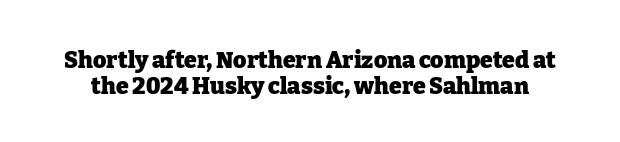
Check the space under the baseline: it is left empty. The block of text is dense from top to bottom, with scant space between rows. Italic: no, the glyphs are upright roman. Tracking value appears to be zero — textbook default spacing.
